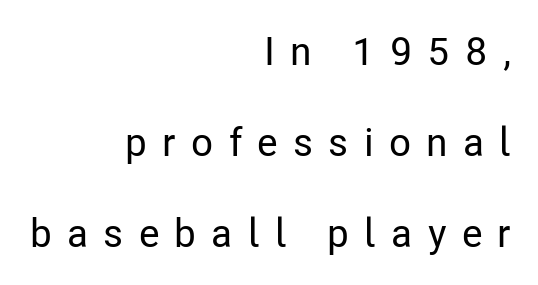
{"serif": "no", "italic": "no", "width": "condensed", "stroke_contrast": "low", "x_height": "medium", "monospaced": "no", "underline": "no", "align": "right", "line_spacing": "loose", "line_spacing_ratio": 2.28, "letter_spacing": "wide", "letter_spacing_em": 0.38, "glyph_px": 40}
